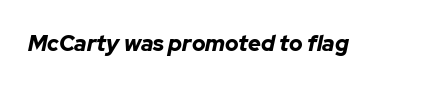
Q: Is the text bold? A: Yes.
Q: Is the text italic (slanted)? A: Yes, it leans right by about 12 degrees.
Q: Is the text underlined? A: No.
Q: Is the spacing between letters normal or unusually wide? A: Normal.
